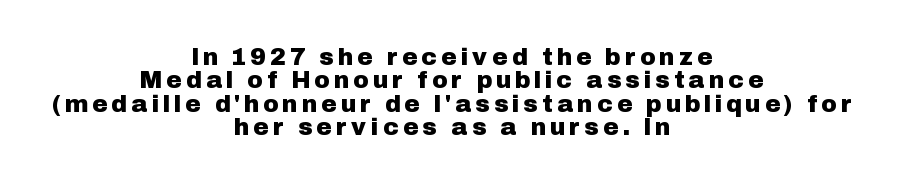
Glyph-to-glyph distance is far greater than everyday printed text. Decoration check: the copy has no underline. Posture: straight, roman, zero tilt. These lines huddle together more closely than default settings would place them. One-word summary of the alignment: center.
